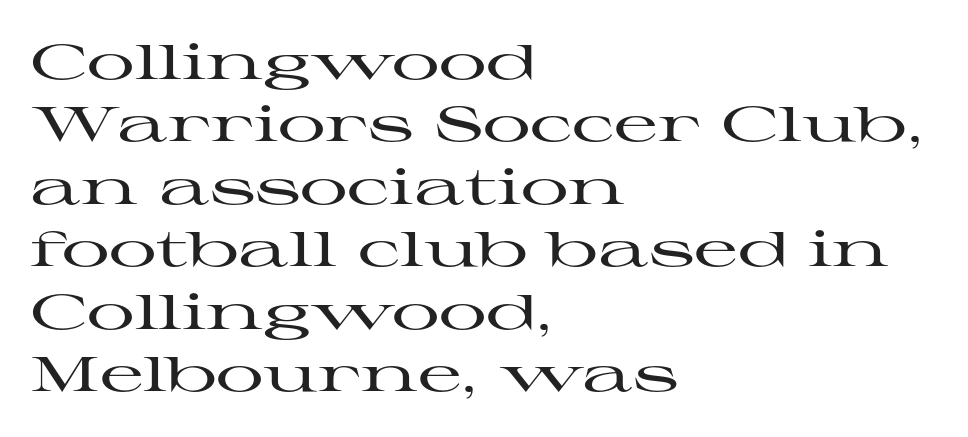
{"serif": "yes", "italic": "no", "width": "wide", "stroke_contrast": "high", "x_height": "medium", "monospaced": "no", "underline": "no", "align": "left", "line_spacing": "normal", "line_spacing_ratio": 1.3, "letter_spacing": "normal", "letter_spacing_em": 0.0, "glyph_px": 48}
